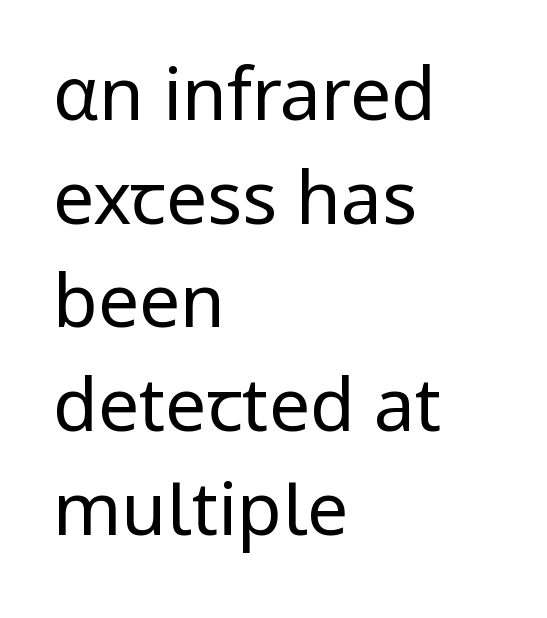
{"serif": "no", "italic": "no", "bold": "no", "weight": "regular", "width": "normal", "stroke_contrast": "low", "x_height": "medium", "monospaced": "no", "underline": "no", "align": "left", "line_spacing": "normal", "line_spacing_ratio": 1.42, "letter_spacing": "normal", "letter_spacing_em": 0.0, "glyph_px": 73}
